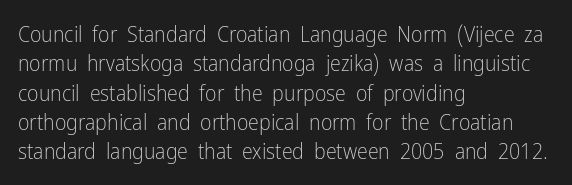
The image shows 22 px text type, upright; set left-aligned, normal line spacing (1.33x), normal letter spacing, not underlined.
